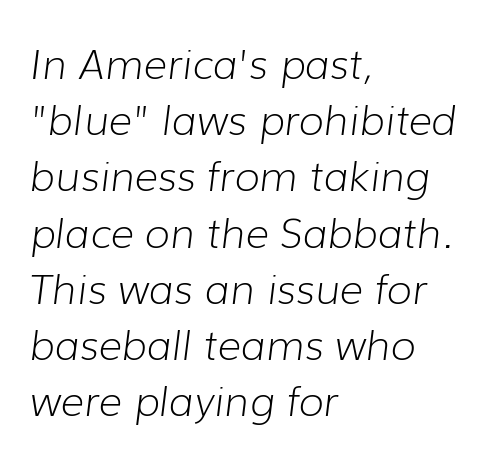
{"italic": "yes", "lean": "right", "slant_degrees": 7, "bold": "no", "weight": "light", "width": "normal", "stroke_contrast": "low", "x_height": "medium", "monospaced": "no", "underline": "no", "align": "left", "line_spacing": "normal", "line_spacing_ratio": 1.37, "letter_spacing": "normal", "letter_spacing_em": 0.0, "glyph_px": 41}
